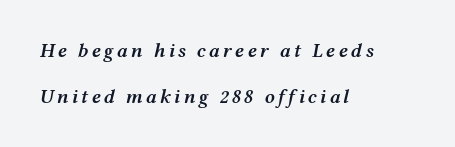
Q: Is the text bold? A: Semi-bold.
Q: Is the text italic (slanted)? A: Yes, it leans right by about 12 degrees.
Q: Is the text underlined? A: No.
Q: How is the paragraph aligned? A: Left-aligned.
Q: Is the spacing between lines tight, normal or loose? A: Loose.
